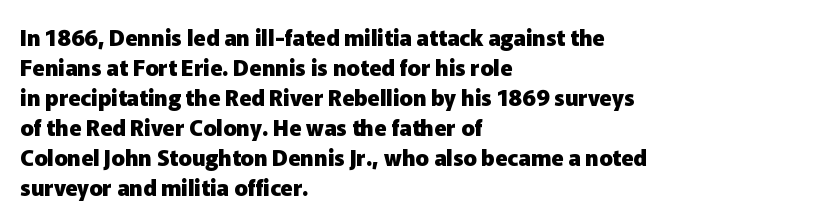
The image shows 22 px bold type, upright; set left-aligned, normal line spacing (1.36x), normal letter spacing, not underlined.
